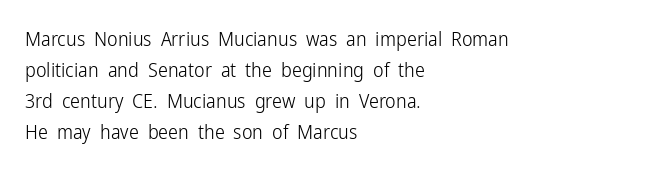
The face looks like a standard text weight, possibly lighter. The type is set solid horizontally, with unmodified tracking. The lettering stays uniformly vertical, giving the passage a roman look. Leading: standard. Casual observation: everything's shoved over to the left.
